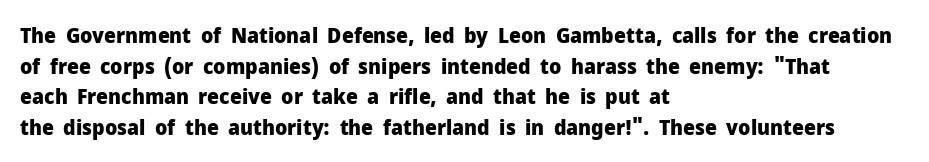
Glyph-to-glyph distance matches everyday printed text. If you drew a line through each stem, it would be perfectly vertical. Horizontal bands of white between lines are of average thickness. Type without underlining. The glyphs have the mass of a bold cut.
